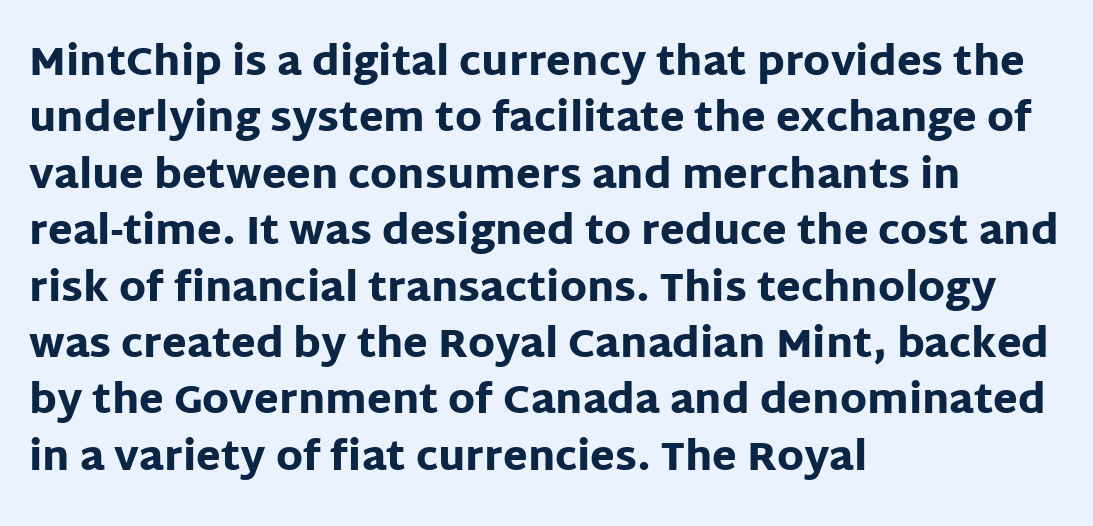
{"serif": "no", "italic": "no", "bold": "yes", "weight": "heavy", "width": "normal", "stroke_contrast": "low", "x_height": "large", "monospaced": "no", "underline": "no", "align": "left", "line_spacing": "normal", "line_spacing_ratio": 1.41, "letter_spacing": "normal", "letter_spacing_em": 0.0, "glyph_px": 40}
